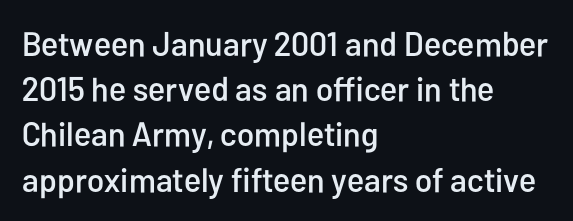
{"serif": "no", "italic": "no", "width": "condensed", "stroke_contrast": "low", "x_height": "medium", "monospaced": "no", "underline": "no", "align": "left", "line_spacing": "normal", "line_spacing_ratio": 1.33, "letter_spacing": "normal", "letter_spacing_em": 0.0, "glyph_px": 34}
